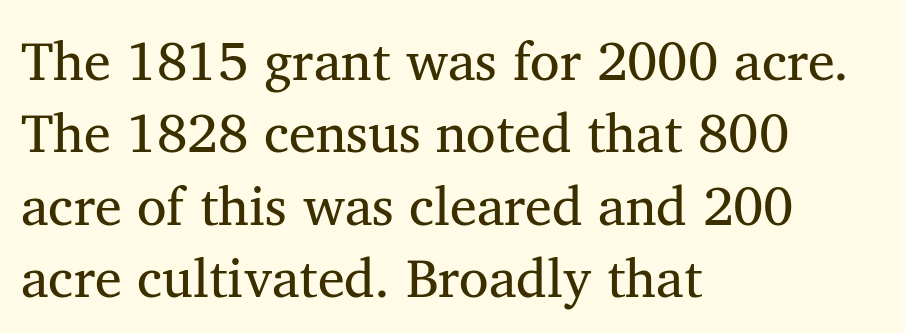
The rendering uses natural spacing where letterforms have individual widths. The axis of the letterforms is exactly vertical. Letters have the restrained weight of plain body copy at most. Vertically, the passage feels balanced, rows spaced as you'd expect. Standard letterfit; no display-style spreading of the glyphs. Beneath every word, the page is bare.
